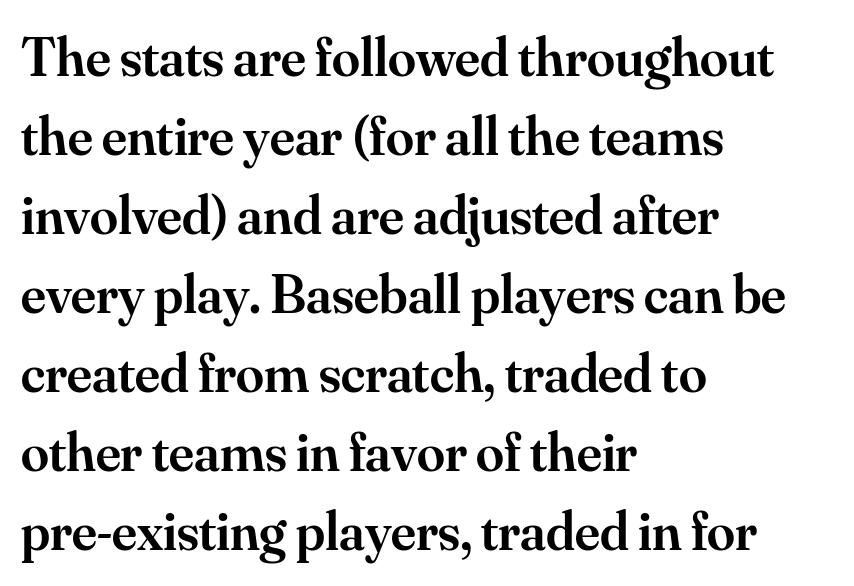
The image shows 56 px semibold serif type, upright; set left-aligned, normal line spacing (1.41x), normal letter spacing, not underlined; medium stroke contrast and a small x-height.
